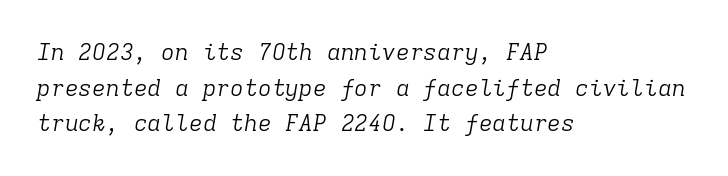
Q: Is the text bold? A: No.
Q: Is the text italic (slanted)? A: Yes, it leans right by about 9 degrees.
Q: Is the text underlined? A: No.
Q: How is the paragraph aligned? A: Left-aligned.
Q: Is the spacing between letters normal or unusually wide? A: Normal.
Q: Is the spacing between lines tight, normal or loose? A: Normal.
